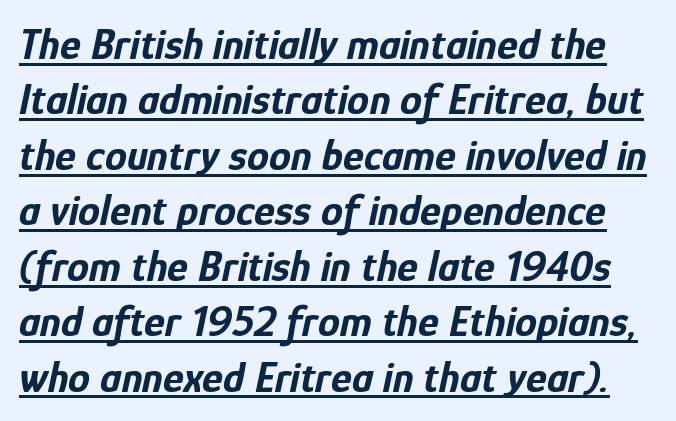
{"italic": "yes", "lean": "right", "slant_degrees": 12, "bold": "yes", "weight": "bold", "width": "condensed", "stroke_contrast": "low", "x_height": "medium", "monospaced": "no", "underline": "yes", "line_spacing": "normal", "line_spacing_ratio": 1.26, "letter_spacing": "normal", "letter_spacing_em": 0.0, "glyph_px": 44}
